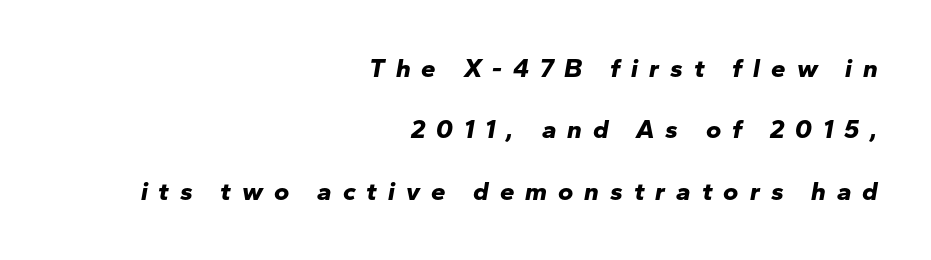
The image shows 26 px bold type, italic (leaning right); set right-aligned, loose line spacing (2.36x), unusually wide letter spacing (+0.42 em), not underlined.
